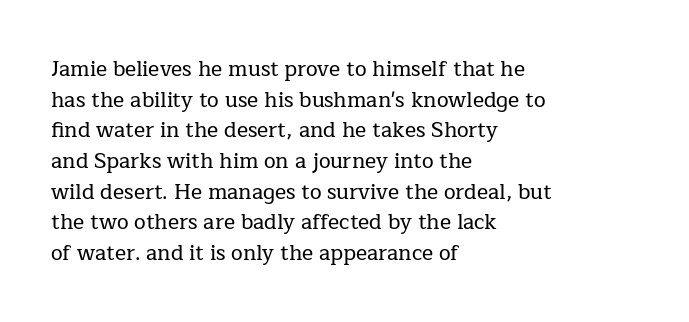
Q: Is the text italic (slanted)? A: No, it is upright.
Q: Is the text underlined? A: No.
Q: How is the paragraph aligned? A: Left-aligned.
Q: Is the spacing between letters normal or unusually wide? A: Normal.
Q: Is the spacing between lines tight, normal or loose? A: Normal.
